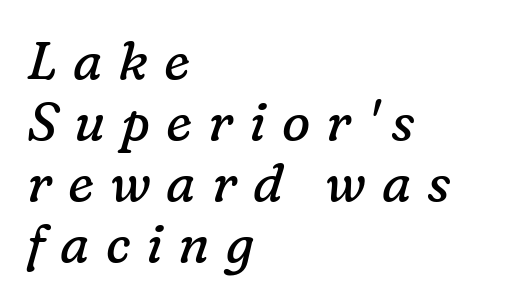
The image shows 53 px regular-weight serif type, italic (leaning right); set left-aligned, tight line spacing (1.15x), unusually wide letter spacing (+0.3 em), not underlined; low stroke contrast and a medium x-height.
